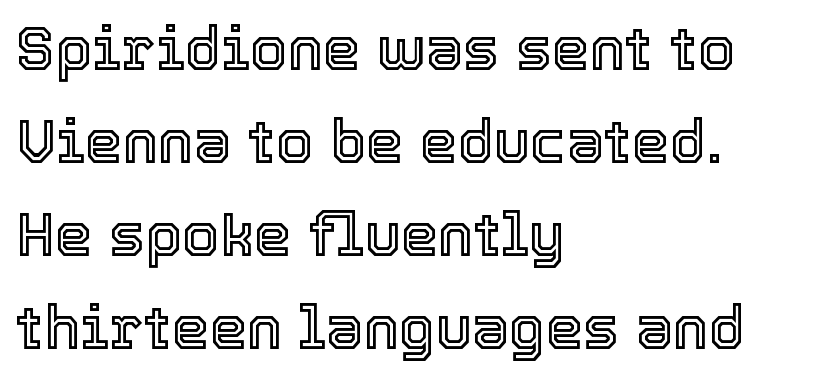
Q: Is the text italic (slanted)? A: No, it is upright.
Q: Is the text underlined? A: No.
Q: How is the paragraph aligned? A: Left-aligned.
Q: Is the spacing between letters normal or unusually wide? A: Normal.
Q: Is the spacing between lines tight, normal or loose? A: Normal.
Q: Width (condensed, normal, or wide)? A: Normal.
Q: x-height? A: Medium.
Q: Monospaced? A: No.
